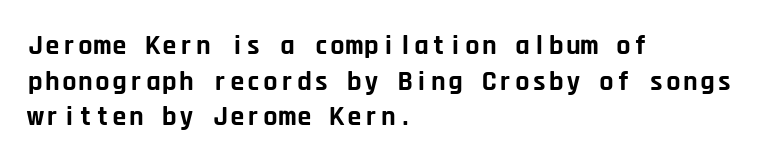
{"serif": "no", "italic": "no", "bold": "yes", "weight": "bold", "width": "normal", "stroke_contrast": "low", "x_height": "large", "monospaced": "yes", "underline": "no", "align": "left", "line_spacing": "normal", "line_spacing_ratio": 1.27, "letter_spacing": "normal", "letter_spacing_em": 0.0, "glyph_px": 28}
